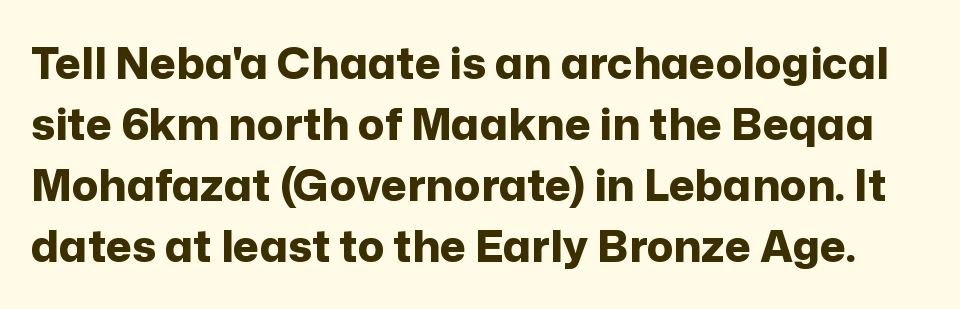
The image shows 44 px bold sans-serif type, upright; set normal line spacing (1.39x), normal letter spacing, not underlined; low stroke contrast and a medium x-height.
